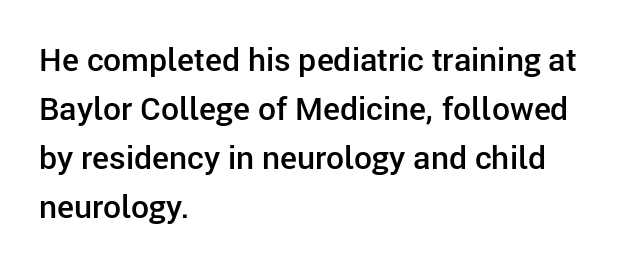
If you drew a line through each stem, it would be perfectly vertical. Character widths vary here, with narrow letters taking less room than wide ones. The typesetting leans somewhat heavy: a semibold. How would I describe the line gaps? Plain and ordinary. Typeset ragged right — the left edge is the straight one.
